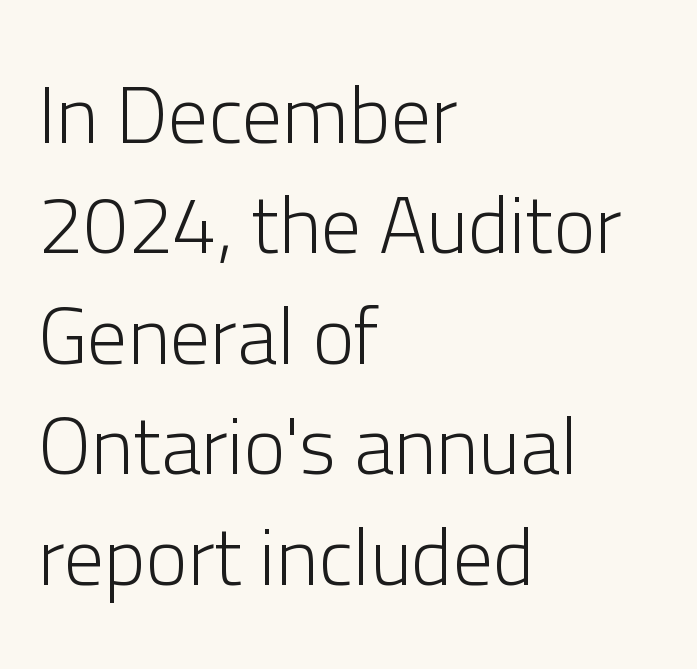
The image shows 80 px light sans-serif type, upright; set left-aligned, normal line spacing (1.38x), normal letter spacing, not underlined; low stroke contrast and a medium x-height.
